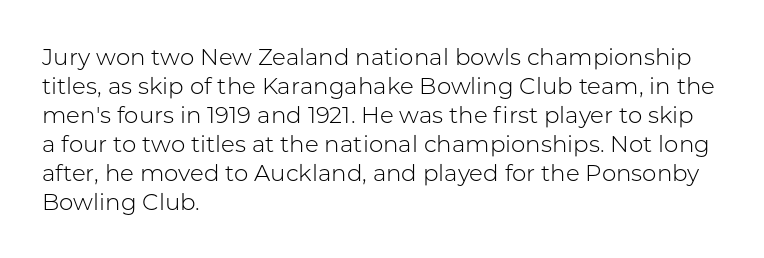
The image shows 23 px text type, upright; set left-aligned, normal line spacing (1.26x), normal letter spacing, not underlined.
